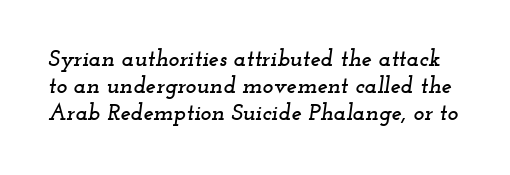
Q: Is the text italic (slanted)? A: Yes, it leans right by about 12 degrees.
Q: Is the text underlined? A: No.
Q: Is the spacing between letters normal or unusually wide? A: Normal.
